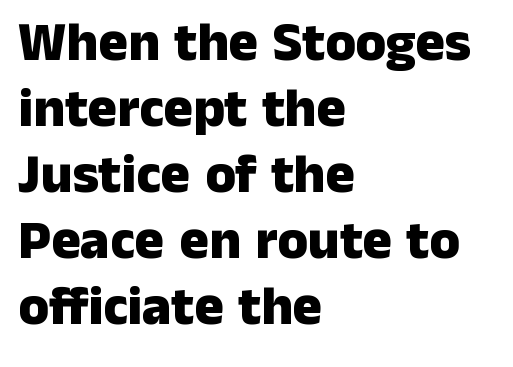
{"serif": "no", "italic": "no", "bold": "yes", "weight": "heavy", "width": "normal", "stroke_contrast": "low", "x_height": "medium", "monospaced": "no", "underline": "no", "align": "left", "line_spacing_ratio": 1.2, "letter_spacing": "normal", "letter_spacing_em": 0.0, "glyph_px": 55}
